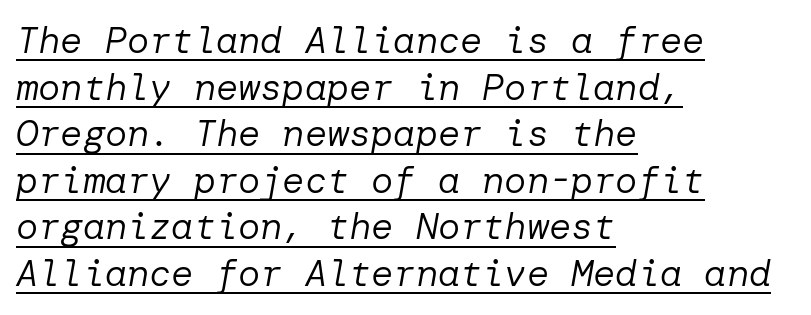
{"italic": "yes", "lean": "right", "slant_degrees": 10, "bold": "no", "weight": "regular", "width": "normal", "stroke_contrast": "low", "x_height": "medium", "underline": "yes", "align": "left", "line_spacing": "normal", "line_spacing_ratio": 1.26, "letter_spacing": "normal", "letter_spacing_em": 0.0, "glyph_px": 37}
